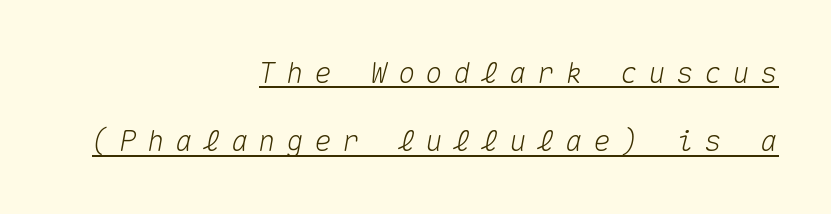
The image shows 29 px text type, italic (leaning right), monospaced; set right-aligned, loose line spacing (2.36x), unusually wide letter spacing (+0.36 em), underlined; medium stroke contrast and a medium x-height.
